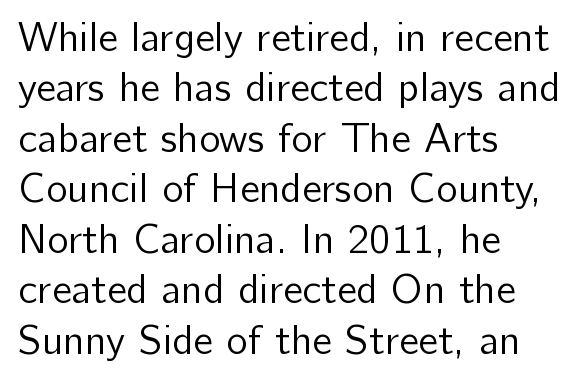
{"serif": "no", "italic": "no", "bold": "no", "weight": "regular", "width": "normal", "stroke_contrast": "low", "x_height": "medium", "monospaced": "no", "underline": "no", "align": "left", "line_spacing_ratio": 1.23, "letter_spacing": "normal", "letter_spacing_em": 0.0, "glyph_px": 41}
